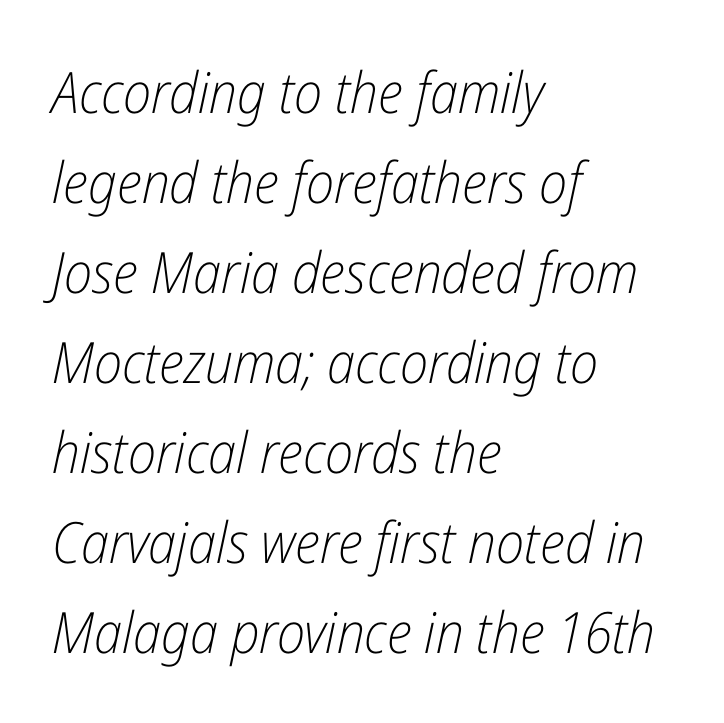
Q: Is the text bold? A: No.
Q: Is the text italic (slanted)? A: Yes, it leans right by about 12 degrees.
Q: Is the text underlined? A: No.
Q: How is the paragraph aligned? A: Left-aligned.
Q: Is the spacing between letters normal or unusually wide? A: Normal.
Q: Is the spacing between lines tight, normal or loose? A: Normal.
Q: Width (condensed, normal, or wide)? A: Condensed.
Q: Stroke contrast? A: Low.
Q: x-height? A: Medium.
Q: Monospaced? A: No.
